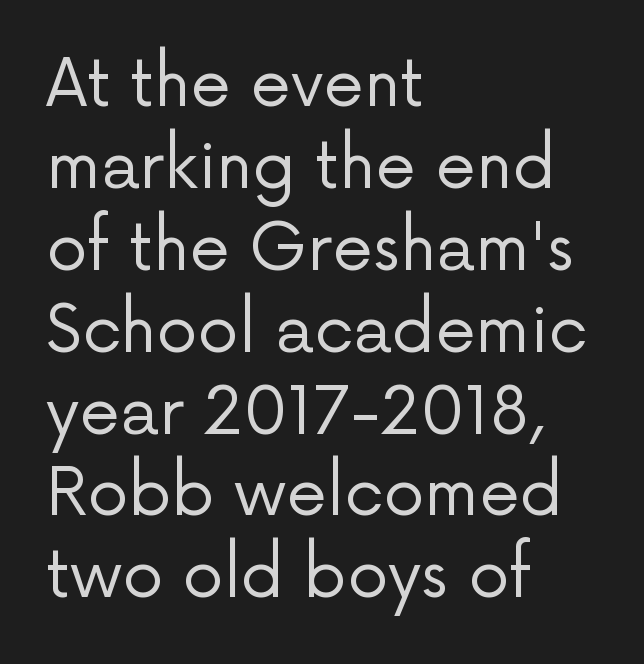
{"serif": "no", "italic": "no", "bold": "no", "weight": "regular", "width": "normal", "stroke_contrast": "low", "x_height": "medium", "monospaced": "no", "underline": "no", "align": "left", "line_spacing": "normal", "line_spacing_ratio": 1.26, "letter_spacing": "normal", "letter_spacing_em": 0.0, "glyph_px": 65}
